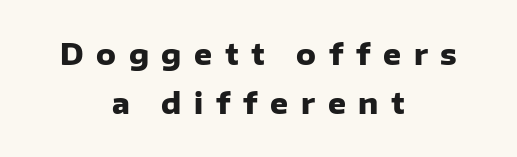
Q: Is the text bold? A: Yes.
Q: Is the text italic (slanted)? A: No, it is upright.
Q: Is the typeface a serif or a sans-serif typeface? A: Sans-serif.
Q: Is the text underlined? A: No.
Q: How is the paragraph aligned? A: Centered.
Q: Is the spacing between letters normal or unusually wide? A: Unusually wide.
Q: Width (condensed, normal, or wide)? A: Normal.
Q: Stroke contrast? A: Low.
Q: x-height? A: Medium.
Q: Monospaced? A: No.
